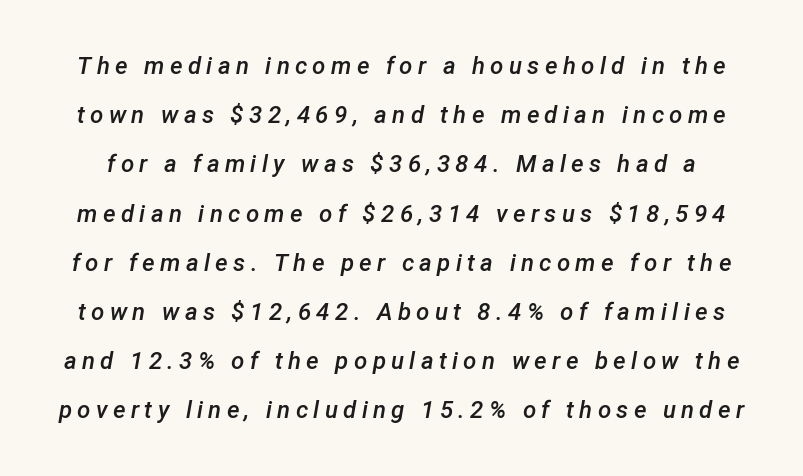
The image shows 24 px text type, italic (leaning right); set loose line spacing (2.05x), unusually wide letter spacing (+0.22 em), not underlined.
